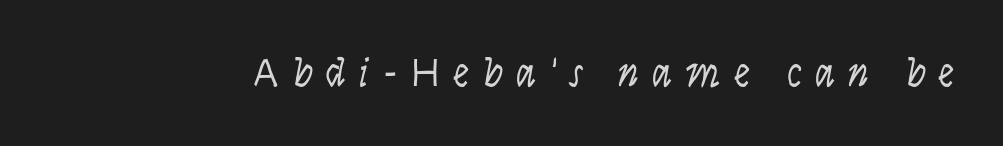
Q: Is the text bold? A: No.
Q: Is the text italic (slanted)? A: Yes, it leans right by about 9 degrees.
Q: Is the text underlined? A: No.
Q: Is the spacing between letters normal or unusually wide? A: Unusually wide.
Q: Width (condensed, normal, or wide)? A: Condensed.
Q: Stroke contrast? A: Low.
Q: x-height? A: Large.
Q: Monospaced? A: No.
